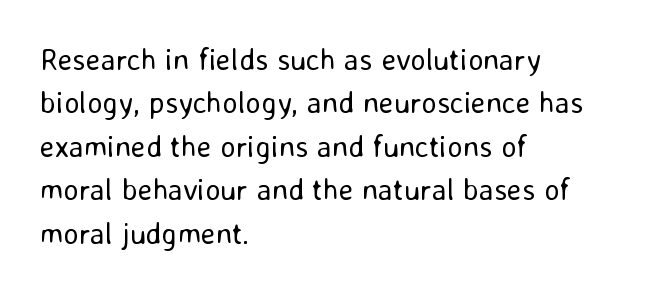
A student would call this left alignment; a typographer would say flush left, rag right. The face used here is proportionally spaced, like ordinary book or web type. Inter-character spacing is left at the font's built-in metrics. Summary of weight: not heavy and not bold. Note: no serifs on the glyphs.
